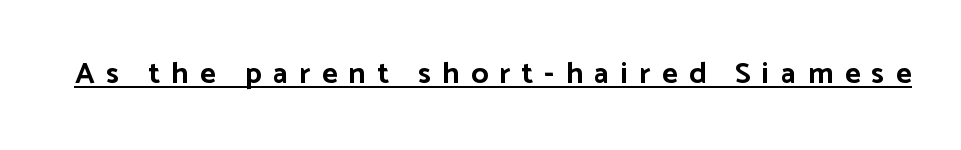
{"serif": "no", "italic": "no", "bold": "yes", "weight": "bold", "width": "normal", "stroke_contrast": "low", "x_height": "medium", "monospaced": "no", "underline": "yes", "letter_spacing": "wide", "letter_spacing_em": 0.38, "glyph_px": 30}
